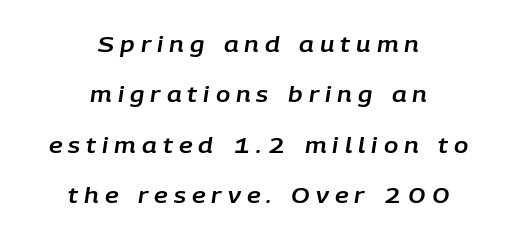
The image shows 21 px text type, italic (leaning right); set centered, loose line spacing (2.4x), unusually wide letter spacing (+0.29 em), not underlined.
